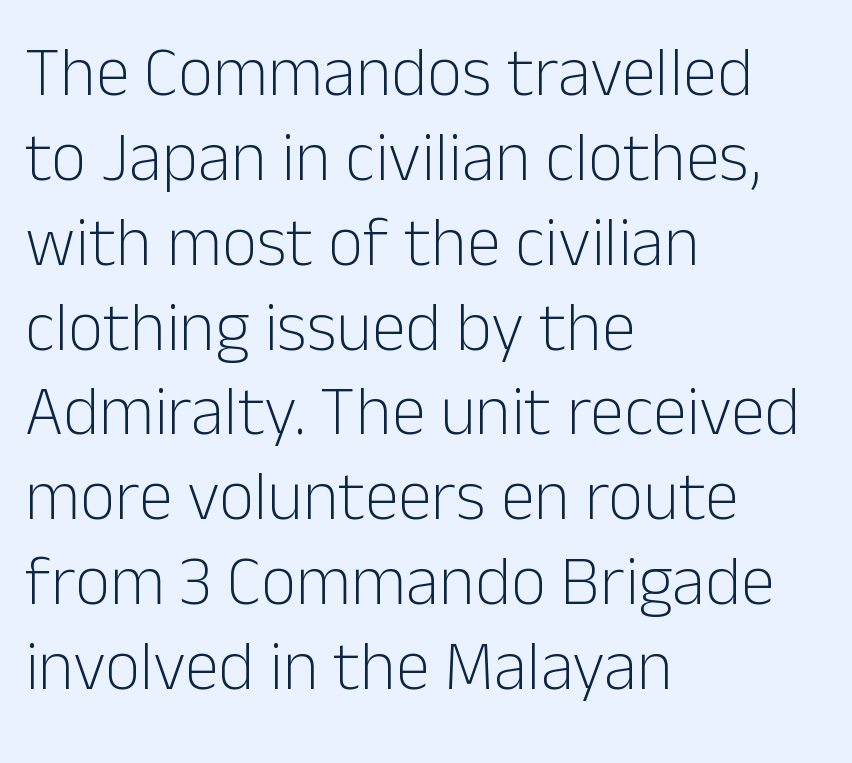
The glyphs in this specimen are sans serif. These lines are rendered in a variable-pitch font. Notice how the stems are strictly vertical — no italics here. Inter-character spacing is left at the font's built-in metrics.
